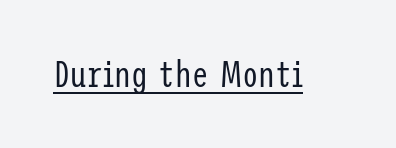
Regarding serifs, this sample does without them. Do the letters lean? They stand straight. Counters stay open thanks to moderate or lighter strokes. Nobody touched the tracking dial on this one. In designer terms, the underline attribute is active on this setting.
